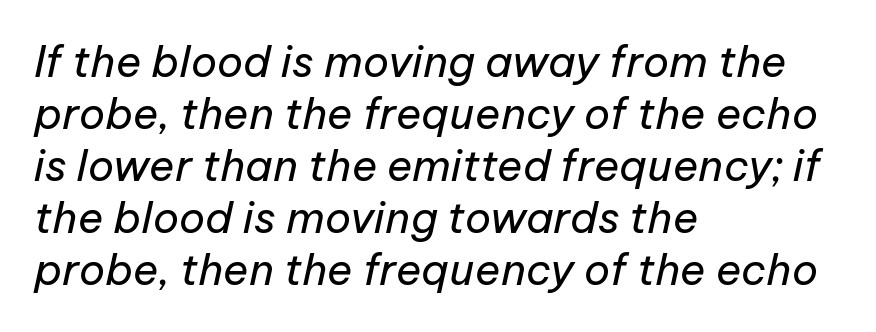
The specimen reads as italic at a glance. Do the characters align in a grid? No, the font is proportional. Which margin do the lines hug? The left one — the right edge is uneven. Each row of text sits above clean, open space.
